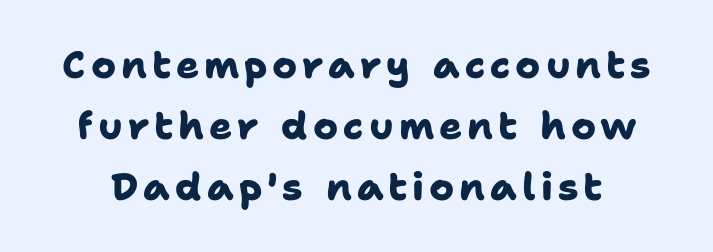
Summary of vertical rhythm: regular, with standard interline spacing. A typesetter would label this face a sans. A full-strength bold gives these letters their thick strokes. Bare-footed words on every line.
